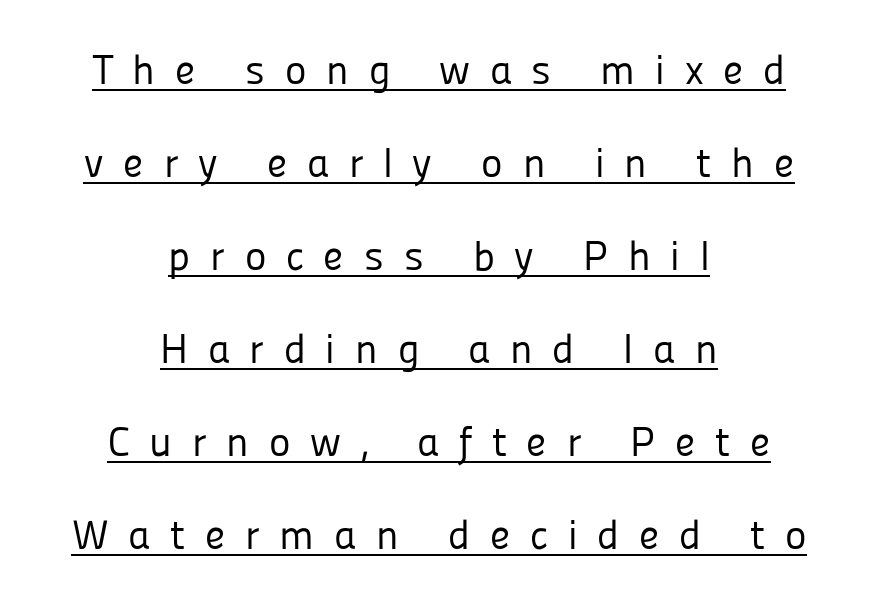
{"serif": "no", "italic": "no", "bold": "no", "weight": "regular", "width": "normal", "stroke_contrast": "low", "x_height": "medium", "monospaced": "no", "underline": "yes", "align": "center", "line_spacing": "loose", "line_spacing_ratio": 2.27, "letter_spacing": "wide", "letter_spacing_em": 0.48, "glyph_px": 41}
